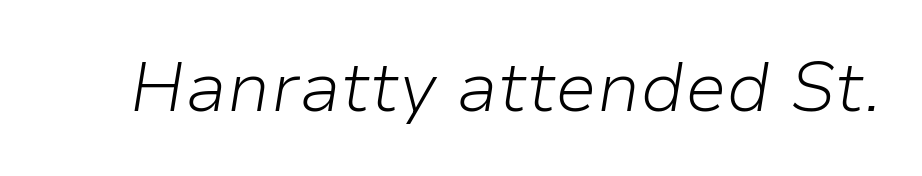
{"italic": "yes", "lean": "right", "slant_degrees": 9, "bold": "no", "weight": "light", "width": "normal", "stroke_contrast": "low", "x_height": "medium", "monospaced": "no", "underline": "no", "letter_spacing": "normal", "letter_spacing_em": 0.0, "glyph_px": 70}
